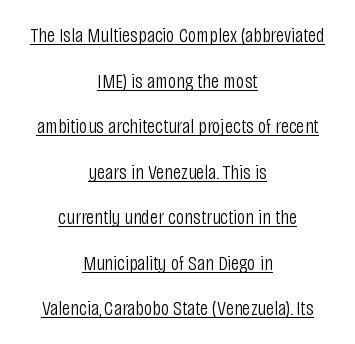
{"italic": "no", "bold": "no", "underline": "yes", "align": "center", "line_spacing": "loose", "line_spacing_ratio": 2.17, "letter_spacing": "normal", "letter_spacing_em": 0.0, "glyph_px": 21}
